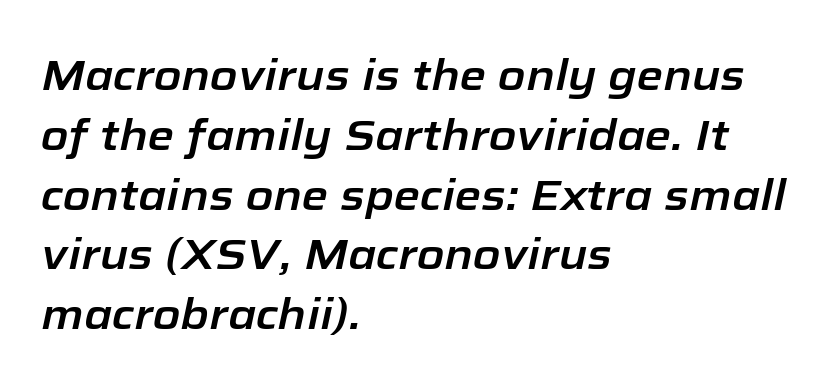
Q: Is the text italic (slanted)? A: Yes, it leans right by about 12 degrees.
Q: Is the text underlined? A: No.
Q: How is the paragraph aligned? A: Left-aligned.
Q: Is the spacing between letters normal or unusually wide? A: Normal.
Q: Is the spacing between lines tight, normal or loose? A: Normal.
Q: Width (condensed, normal, or wide)? A: Normal.
Q: Stroke contrast? A: Low.
Q: x-height? A: Medium.
Q: Monospaced? A: No.
